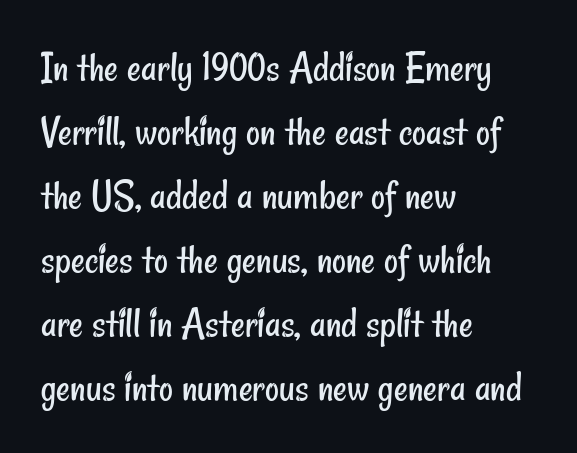
The image shows 43 px regular-weight, condensed sans-serif type; set left-aligned, normal line spacing (1.49x), normal letter spacing, not underlined; low stroke contrast and a small x-height.
